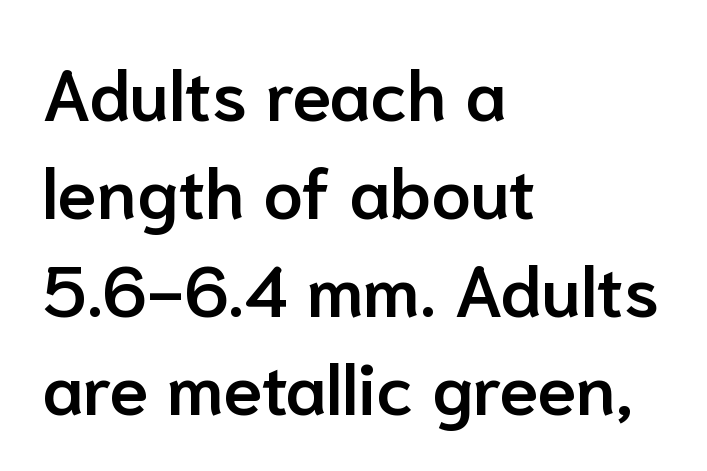
The image shows 71 px semibold sans-serif type, upright; set left-aligned, normal line spacing (1.38x), normal letter spacing, not underlined; low stroke contrast and a medium x-height.
